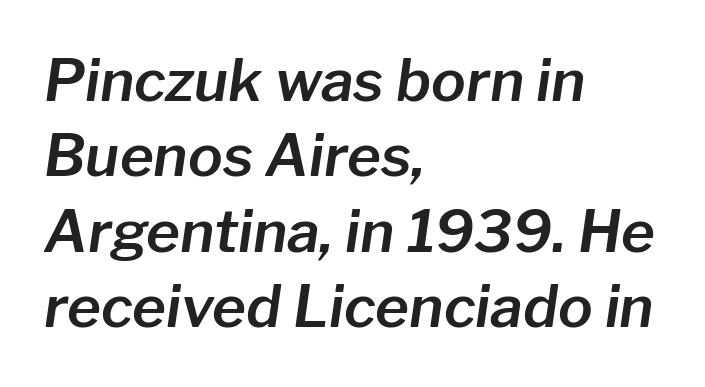
The image shows 58 px text type, italic (leaning right); set left-aligned, normal line spacing (1.3x), normal letter spacing, not underlined; low stroke contrast and a medium x-height.
